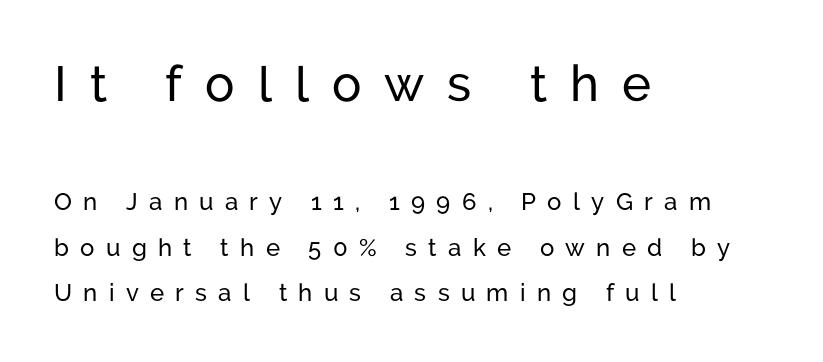
The image shows 49 px sans-serif type, upright; set left-aligned, loose line spacing (1.91x), unusually wide letter spacing (+0.47 em), not underlined; the first (top) block is 2.04x larger; low stroke contrast and a medium x-height.
